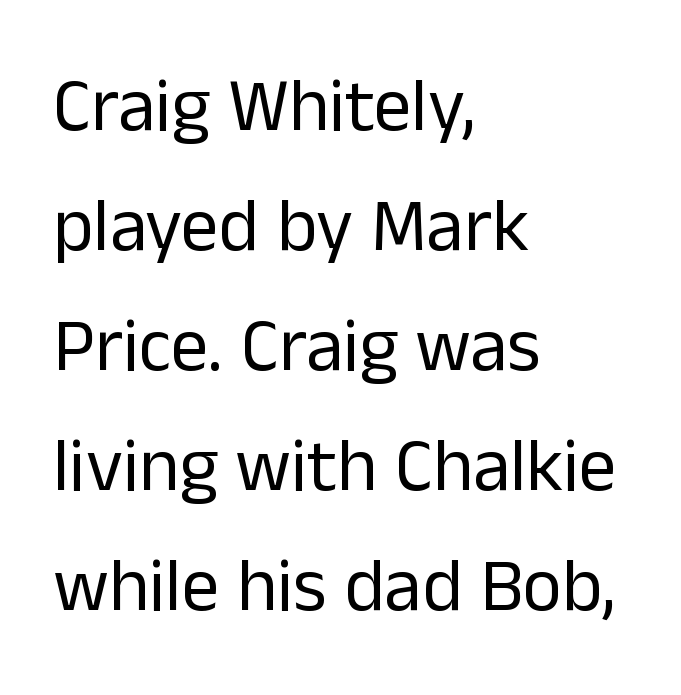
The baseline area is clear. The passage shown stacks its lines at a standard gap. The letters stand straight up with perfectly vertical stems. The face looks like a standard text weight, possibly lighter.
